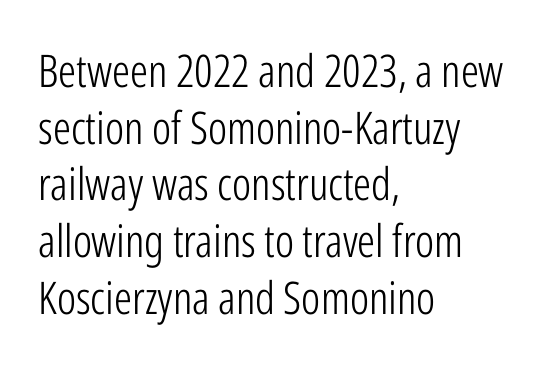
{"serif": "no", "italic": "no", "bold": "no", "weight": "light", "width": "condensed", "stroke_contrast": "low", "x_height": "medium", "monospaced": "no", "underline": "no", "align": "left", "line_spacing": "normal", "line_spacing_ratio": 1.26, "letter_spacing": "normal", "letter_spacing_em": 0.0, "glyph_px": 45}
